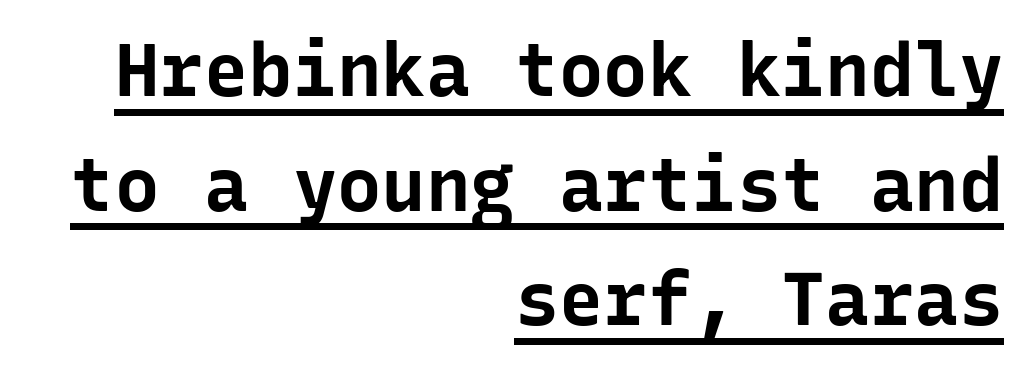
Q: Is the text bold? A: Yes.
Q: Is the text italic (slanted)? A: No, it is upright.
Q: Is the typeface a serif or a sans-serif typeface? A: Sans-serif.
Q: Is the text underlined? A: Yes.
Q: How is the paragraph aligned? A: Right-aligned.
Q: Is the spacing between letters normal or unusually wide? A: Normal.
Q: Is the spacing between lines tight, normal or loose? A: Normal.
Q: Width (condensed, normal, or wide)? A: Normal.
Q: Stroke contrast? A: Low.
Q: x-height? A: Medium.
Q: Monospaced? A: Yes.
